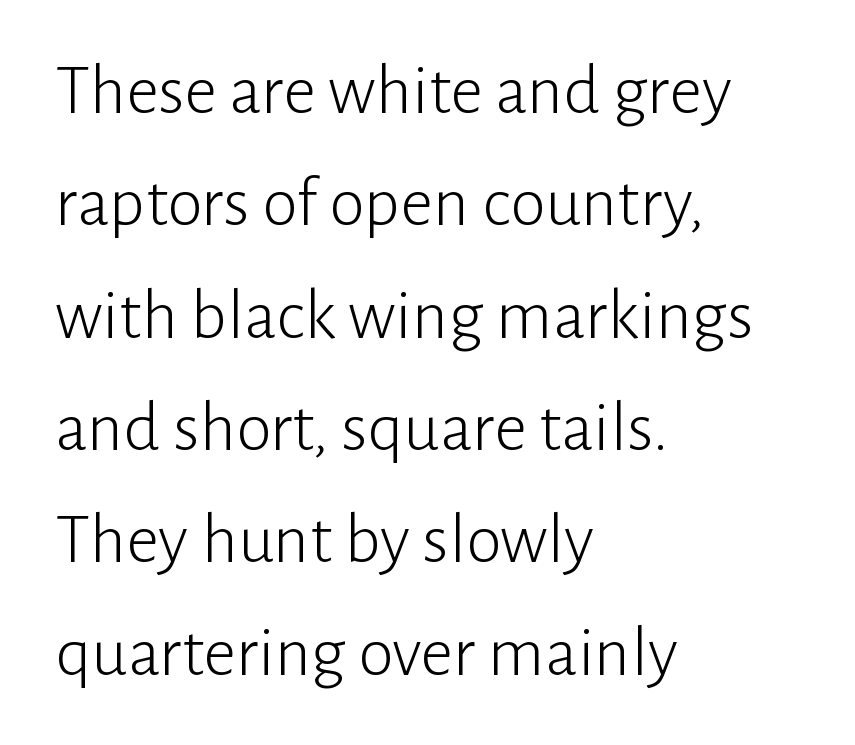
Q: Is the text bold? A: No.
Q: Is the text italic (slanted)? A: No, it is upright.
Q: Is the typeface a serif or a sans-serif typeface? A: Sans-serif.
Q: Is the text underlined? A: No.
Q: How is the paragraph aligned? A: Left-aligned.
Q: Is the spacing between letters normal or unusually wide? A: Normal.
Q: Is the spacing between lines tight, normal or loose? A: Normal.
Q: Width (condensed, normal, or wide)? A: Normal.
Q: Stroke contrast? A: Low.
Q: x-height? A: Medium.
Q: Monospaced? A: No.
